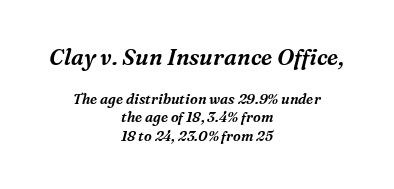
Q: Is the text italic (slanted)? A: Yes, it leans right by about 16 degrees.
Q: Is the text underlined? A: No.
Q: How is the paragraph aligned? A: Centered.
Q: Is the spacing between letters normal or unusually wide? A: Normal.
Q: Is the spacing between lines tight, normal or loose? A: Normal.
Q: Which block of text is set in a larger size, the first (top) or the second (bottom)? A: The first (top) one.
